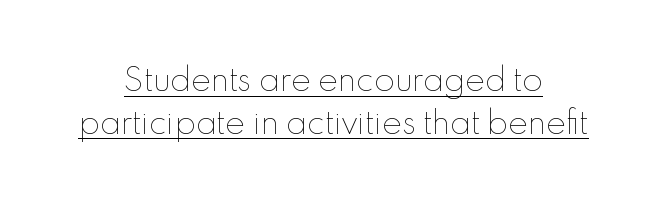
Character widths vary here, with narrow letters taking less room than wide ones. Posture: straight, roman, zero tilt. Glance below the letters and you will spot a drawn line. Weight: regular or lighter. Which margin do the lines hug? Neither — every line sits in the middle. There is no visible air inserted between adjacent glyphs.
